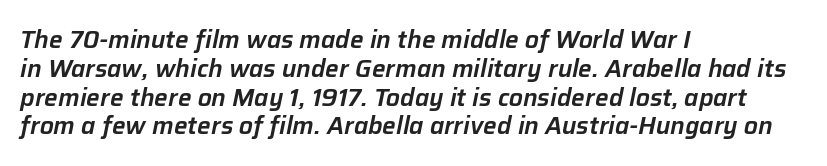
{"italic": "yes", "lean": "right", "slant_degrees": 12, "underline": "no", "align": "left", "line_spacing_ratio": 1.2, "letter_spacing": "normal", "letter_spacing_em": 0.0, "glyph_px": 24}
